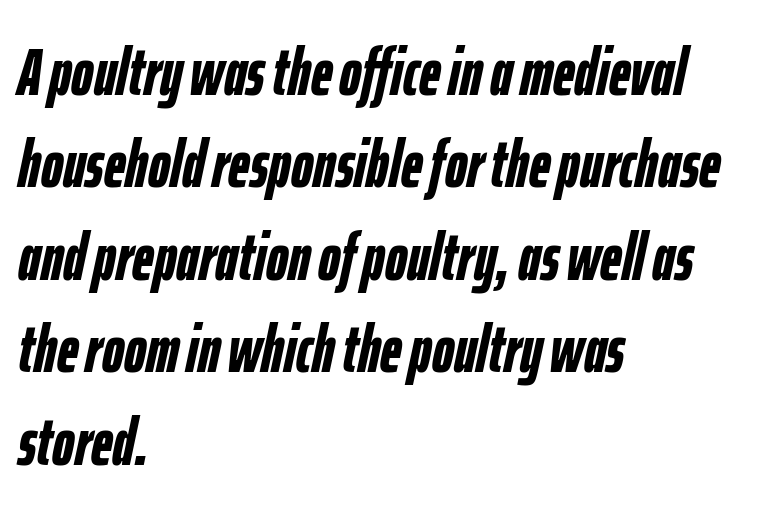
The font is running at its bold setting. If you drew a ruler down the left edge, every line would touch it. Decoration check: the copy has no underline. Each word holds together tightly as a unit, with standard inter-letter gaps.
